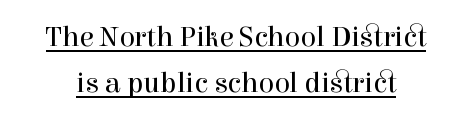
Q: Is the text bold? A: No.
Q: Is the text italic (slanted)? A: No, it is upright.
Q: Is the typeface a serif or a sans-serif typeface? A: Serif.
Q: Is the text underlined? A: Yes.
Q: Is the spacing between letters normal or unusually wide? A: Normal.
Q: Is the spacing between lines tight, normal or loose? A: Normal.
Q: Width (condensed, normal, or wide)? A: Normal.
Q: x-height? A: Medium.
Q: Monospaced? A: No.
